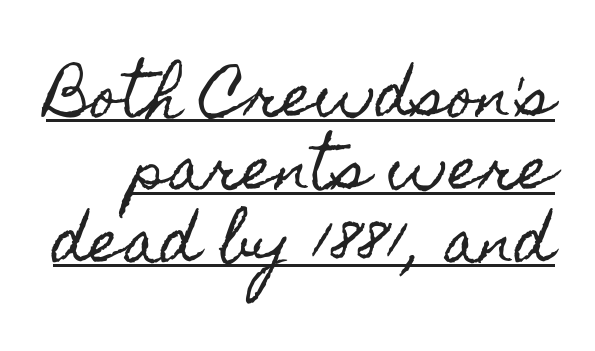
The image shows 57 px condensed type; set normal line spacing (1.28x), normal letter spacing, underlined; a small x-height.
